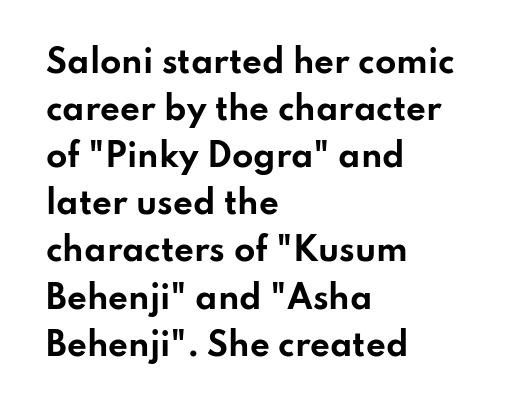
Q: Is the text bold? A: Yes.
Q: Is the text italic (slanted)? A: No, it is upright.
Q: Is the typeface a serif or a sans-serif typeface? A: Sans-serif.
Q: Is the text underlined? A: No.
Q: How is the paragraph aligned? A: Left-aligned.
Q: Is the spacing between letters normal or unusually wide? A: Normal.
Q: Is the spacing between lines tight, normal or loose? A: Normal.
Q: Width (condensed, normal, or wide)? A: Wide.
Q: Stroke contrast? A: Low.
Q: x-height? A: Small.
Q: Monospaced? A: No.
